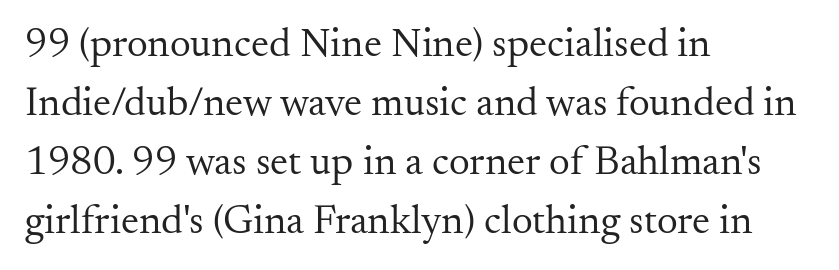
Is this a heavy cut? Hardly; it is regular or lighter. The designer went with a serif here, giving each stem small feet. Here the glyphs are tracked normally, forming tight word shapes. Nobody drew a line under any word here. The rows are spaced the way most documents space them. Horizontal alignment here is leftward, the default for most running prose.
